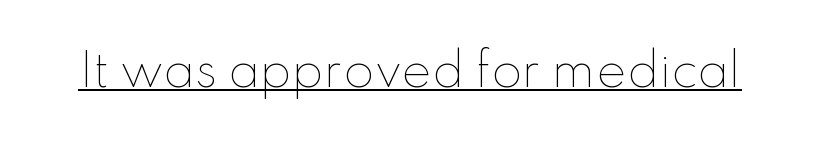
These lines were composed using upright roman letters. Characters follow at the spacing the type designer built in. Weight: in the light-to-regular range. Character widths vary here, with narrow letters taking less room than wide ones. This sample carries an underscore along the baseline area.
